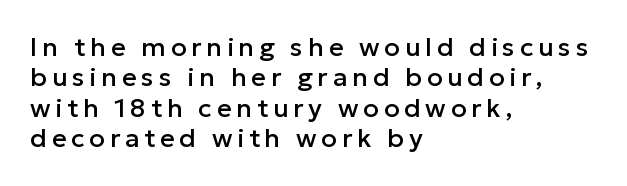
This is roman type, the default non-slanted kind. Beneath every word, the page is bare. The setting favours the left margin, as ordinary paragraphs usually do.
